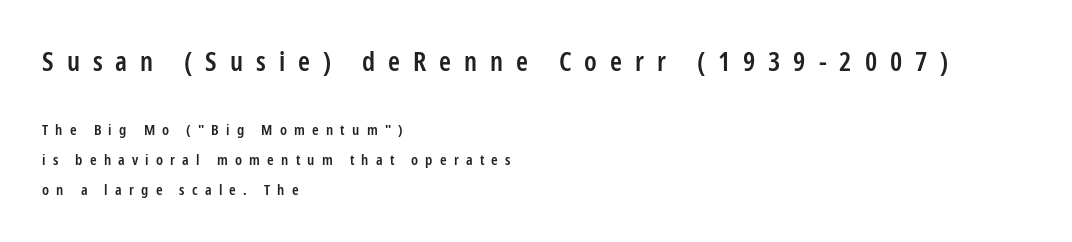
The image shows 27 px text type, upright; set left-aligned, loose line spacing (2.0x), unusually wide letter spacing (+0.48 em), not underlined; the first (top) block is 1.8x larger.
